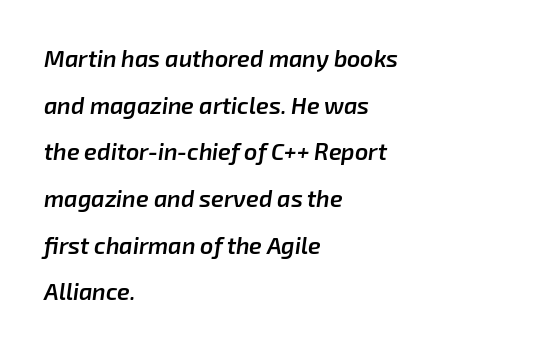
{"italic": "yes", "lean": "right", "slant_degrees": 8, "bold": "semi", "underline": "no", "align": "left", "line_spacing": "loose", "line_spacing_ratio": 2.03, "letter_spacing": "normal", "letter_spacing_em": 0.0, "glyph_px": 23}
